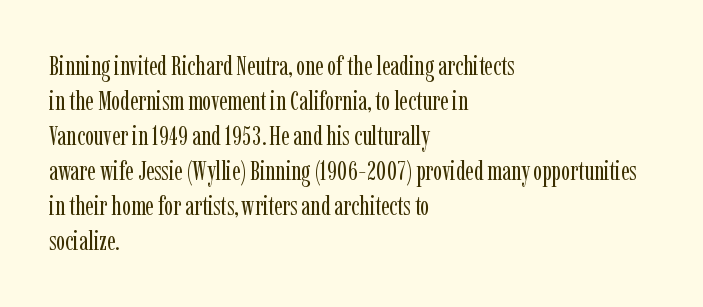
The image shows 27 px text type, upright; set left-aligned, normal line spacing (1.3x), normal letter spacing, not underlined.
